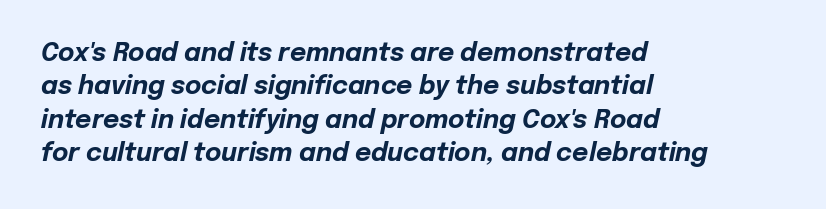
{"italic": "yes", "lean": "right", "slant_degrees": 12, "bold": "yes", "underline": "no", "align": "left", "line_spacing": "normal", "line_spacing_ratio": 1.34, "letter_spacing": "normal", "letter_spacing_em": 0.0, "glyph_px": 25}
